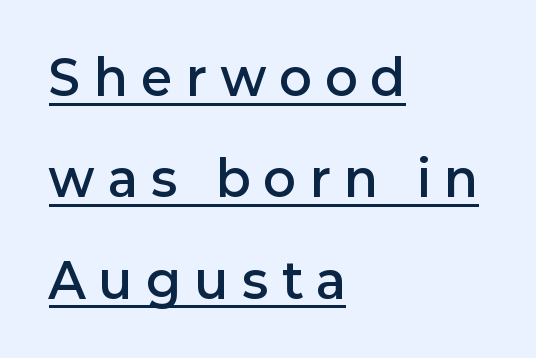
Q: Is the text bold? A: Semi-bold.
Q: Is the text italic (slanted)? A: No, it is upright.
Q: Is the typeface a serif or a sans-serif typeface? A: Sans-serif.
Q: Is the text underlined? A: Yes.
Q: How is the paragraph aligned? A: Left-aligned.
Q: Is the spacing between letters normal or unusually wide? A: Unusually wide.
Q: Is the spacing between lines tight, normal or loose? A: Loose.
Q: Width (condensed, normal, or wide)? A: Normal.
Q: Stroke contrast? A: Low.
Q: x-height? A: Medium.
Q: Monospaced? A: No.
